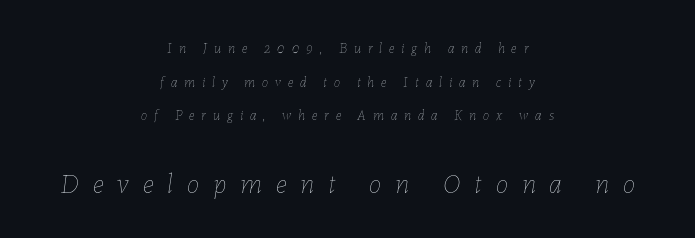
Line spacing here is loose. You can tell it's italic because the verticals aren't actually vertical. Unbolded letterforms with no extra heft. Compared with typical body copy, the letter spacing here is much looser. The passage shown is typed in a proportional face where columns would drift.
